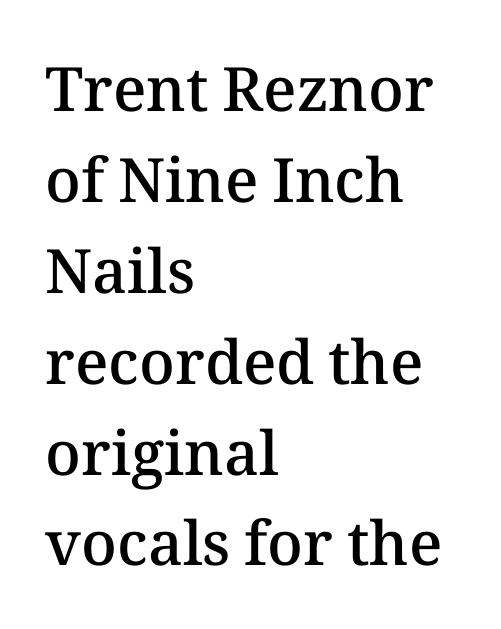
Q: Is the text bold? A: Semi-bold.
Q: Is the text italic (slanted)? A: No, it is upright.
Q: Is the text underlined? A: No.
Q: How is the paragraph aligned? A: Left-aligned.
Q: Is the spacing between letters normal or unusually wide? A: Normal.
Q: Is the spacing between lines tight, normal or loose? A: Normal.
Q: Width (condensed, normal, or wide)? A: Normal.
Q: Stroke contrast? A: Medium.
Q: x-height? A: Medium.
Q: Monospaced? A: No.
